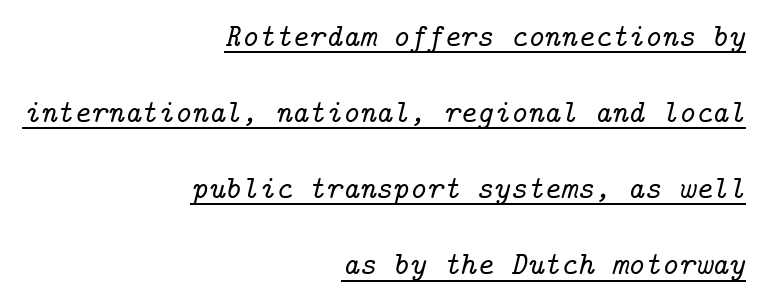
Q: Is the text italic (slanted)? A: Yes, it leans right by about 14 degrees.
Q: Is the typeface a serif or a sans-serif typeface? A: Serif.
Q: Is the text underlined? A: Yes.
Q: How is the paragraph aligned? A: Right-aligned.
Q: Is the spacing between letters normal or unusually wide? A: Normal.
Q: Is the spacing between lines tight, normal or loose? A: Loose.
Q: Width (condensed, normal, or wide)? A: Normal.
Q: Stroke contrast? A: Low.
Q: x-height? A: Medium.
